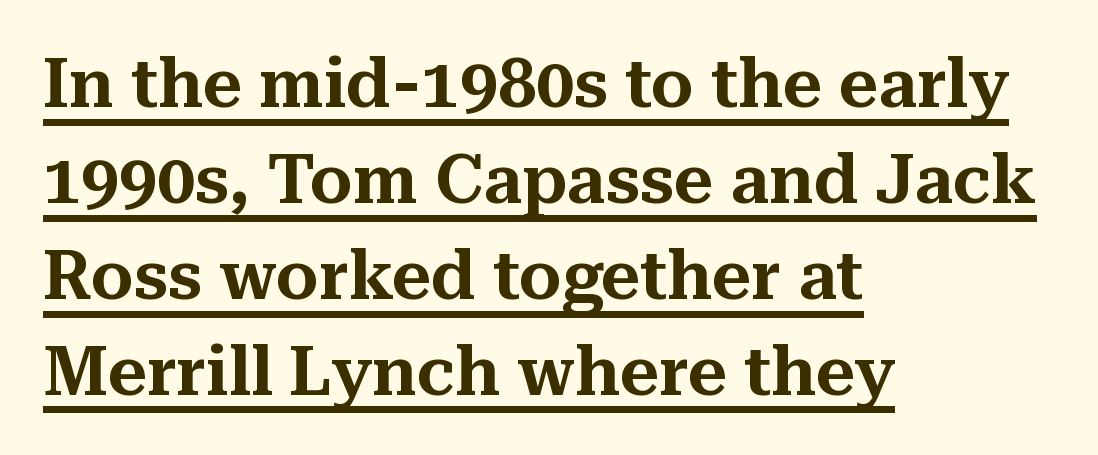
Q: Is the text italic (slanted)? A: No, it is upright.
Q: Is the typeface a serif or a sans-serif typeface? A: Serif.
Q: Is the text underlined? A: Yes.
Q: How is the paragraph aligned? A: Left-aligned.
Q: Is the spacing between letters normal or unusually wide? A: Normal.
Q: Is the spacing between lines tight, normal or loose? A: Normal.
Q: Width (condensed, normal, or wide)? A: Normal.
Q: Stroke contrast? A: Medium.
Q: x-height? A: Medium.
Q: Monospaced? A: No.
